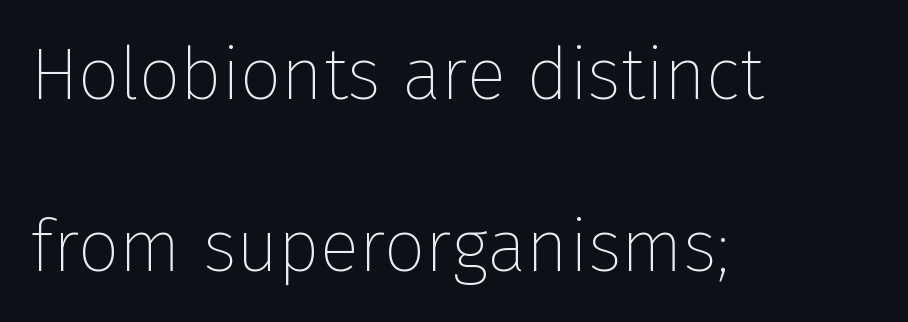
{"serif": "no", "italic": "no", "bold": "no", "weight": "thin", "width": "normal", "stroke_contrast": "low", "x_height": "medium", "monospaced": "no", "underline": "no", "align": "left", "line_spacing": "loose", "line_spacing_ratio": 2.36, "letter_spacing": "normal", "letter_spacing_em": 0.0, "glyph_px": 73}
